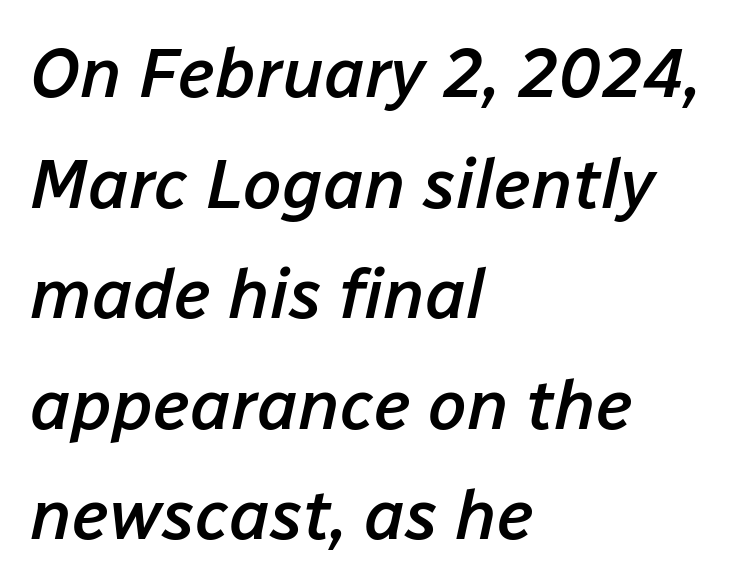
Q: Is the text bold? A: Semi-bold.
Q: Is the text italic (slanted)? A: Yes, it leans right by about 12 degrees.
Q: Is the text underlined? A: No.
Q: How is the paragraph aligned? A: Left-aligned.
Q: Is the spacing between letters normal or unusually wide? A: Normal.
Q: Is the spacing between lines tight, normal or loose? A: Normal.
Q: Width (condensed, normal, or wide)? A: Normal.
Q: Stroke contrast? A: Low.
Q: x-height? A: Medium.
Q: Monospaced? A: No.
